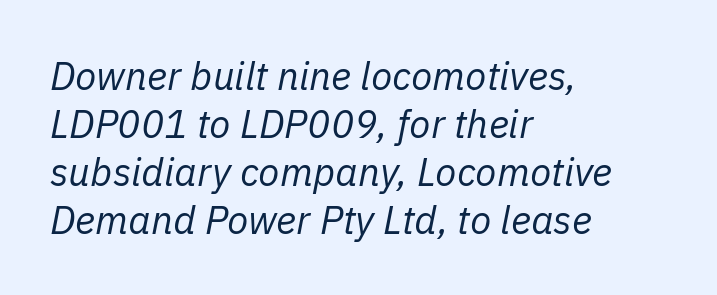
The image shows 39 px regular-weight type, italic (leaning right); set left-aligned, line spacing 1.23x, normal letter spacing, not underlined; low stroke contrast and a medium x-height.
